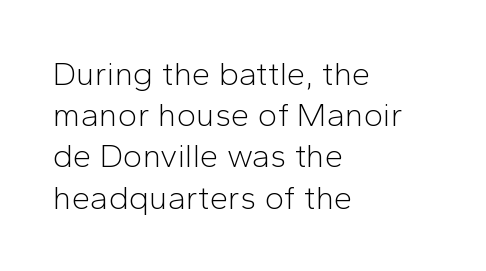
Q: Is the text bold? A: No.
Q: Is the text italic (slanted)? A: No, it is upright.
Q: Is the typeface a serif or a sans-serif typeface? A: Sans-serif.
Q: Is the text underlined? A: No.
Q: How is the paragraph aligned? A: Left-aligned.
Q: Is the spacing between letters normal or unusually wide? A: Normal.
Q: Is the spacing between lines tight, normal or loose? A: Normal.
Q: Width (condensed, normal, or wide)? A: Normal.
Q: Stroke contrast? A: Low.
Q: x-height? A: Medium.
Q: Monospaced? A: No.
